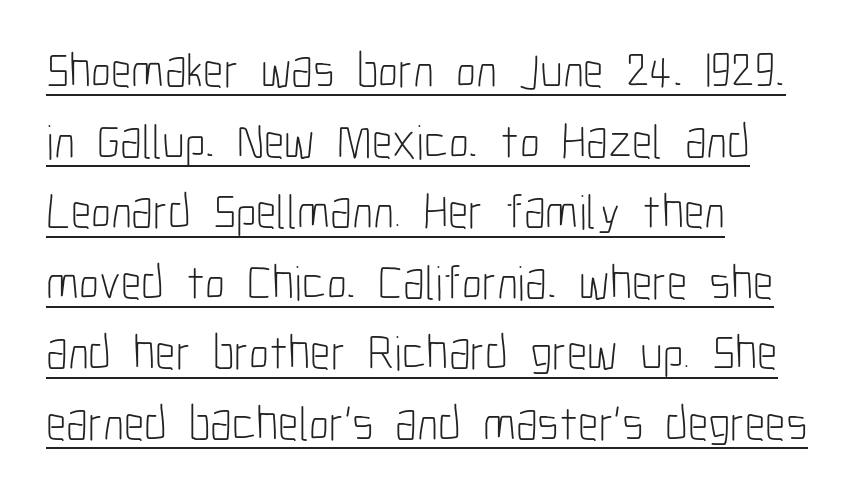
Does the lettering tilt? It doesn't — this is upright. Are there feet on the stems? There aren't — it's a sans. Descenders here cross a horizontal rule under the line. Bold? No — there's no thickening of the strokes. The face used here is proportionally spaced, like ordinary book or web type. Letter spacing: default.
